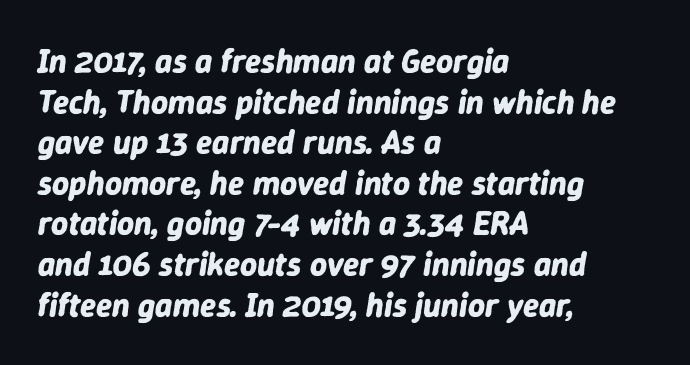
The image shows 33 px bold type, italic (leaning right); set left-aligned, line spacing 1.23x, normal letter spacing, not underlined; low stroke contrast and a medium x-height.
